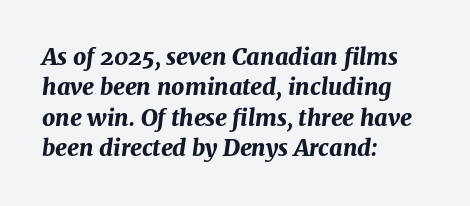
The image shows 23 px bold type, italic (leaning right); set left-aligned, normal line spacing (1.32x), normal letter spacing, not underlined.
